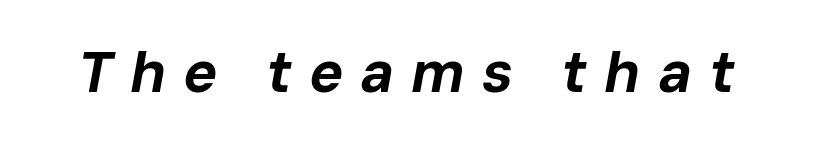
{"italic": "yes", "lean": "right", "slant_degrees": 10, "bold": "yes", "weight": "bold", "width": "normal", "stroke_contrast": "low", "x_height": "medium", "monospaced": "no", "underline": "no", "letter_spacing": "wide", "letter_spacing_em": 0.29, "glyph_px": 58}
